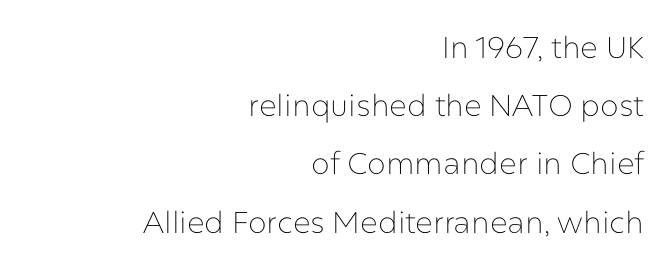
The image shows 30 px thin sans-serif type, upright; set right-aligned, loose line spacing (1.94x), normal letter spacing, not underlined; low stroke contrast and a medium x-height.
